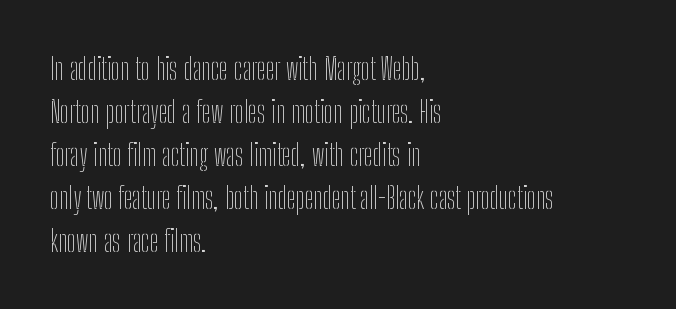
{"serif": "no", "italic": "no", "bold": "no", "weight": "thin", "width": "condensed", "stroke_contrast": "low", "x_height": "medium", "monospaced": "no", "underline": "no", "align": "left", "line_spacing": "normal", "line_spacing_ratio": 1.43, "letter_spacing": "normal", "letter_spacing_em": 0.0, "glyph_px": 30}
